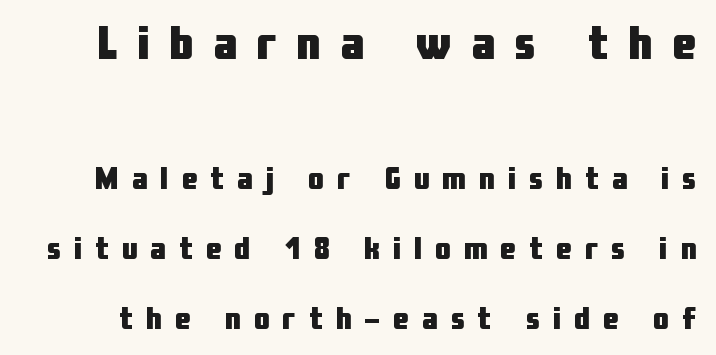
Q: Is the text bold? A: Yes.
Q: Is the text italic (slanted)? A: No, it is upright.
Q: Is the typeface a serif or a sans-serif typeface? A: Sans-serif.
Q: Is the text underlined? A: No.
Q: Is the spacing between letters normal or unusually wide? A: Unusually wide.
Q: Is the spacing between lines tight, normal or loose? A: Loose.
Q: Which block of text is set in a larger size, the first (top) or the second (bottom)? A: The first (top) one.
Q: Width (condensed, normal, or wide)? A: Condensed.
Q: Stroke contrast? A: Low.
Q: x-height? A: Medium.
Q: Monospaced? A: No.
